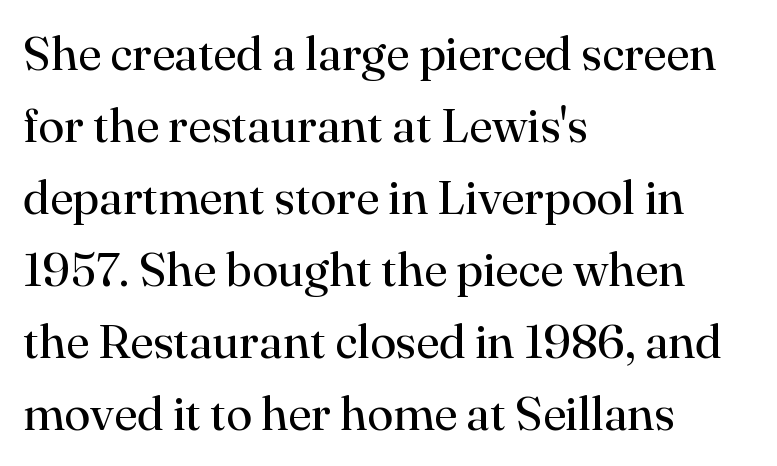
The image shows 48 px regular-weight serif type, upright; set left-aligned, normal line spacing (1.5x), normal letter spacing, not underlined; high stroke contrast and a small x-height.
